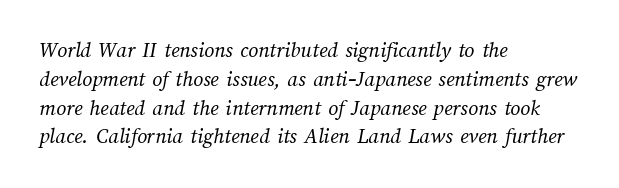
Q: Is the text bold? A: No.
Q: Is the text underlined? A: No.
Q: How is the paragraph aligned? A: Left-aligned.
Q: Is the spacing between letters normal or unusually wide? A: Normal.
Q: Is the spacing between lines tight, normal or loose? A: Normal.
